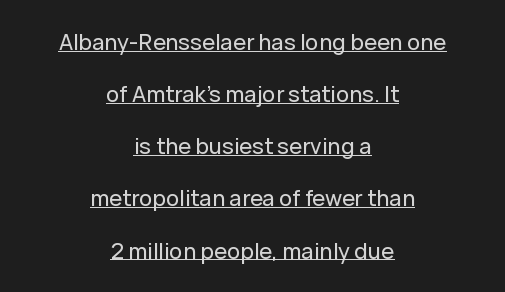
The image shows 22 px text type, upright; set centered, loose line spacing (2.37x), normal letter spacing, underlined.
